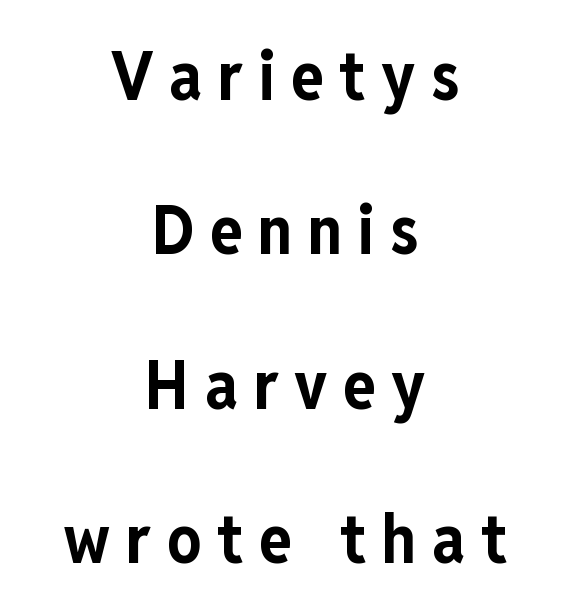
Q: Is the text bold? A: Yes.
Q: Is the text italic (slanted)? A: No, it is upright.
Q: Is the typeface a serif or a sans-serif typeface? A: Sans-serif.
Q: Is the text underlined? A: No.
Q: How is the paragraph aligned? A: Centered.
Q: Is the spacing between letters normal or unusually wide? A: Unusually wide.
Q: Is the spacing between lines tight, normal or loose? A: Loose.
Q: Width (condensed, normal, or wide)? A: Condensed.
Q: Stroke contrast? A: Low.
Q: x-height? A: Medium.
Q: Monospaced? A: No.
